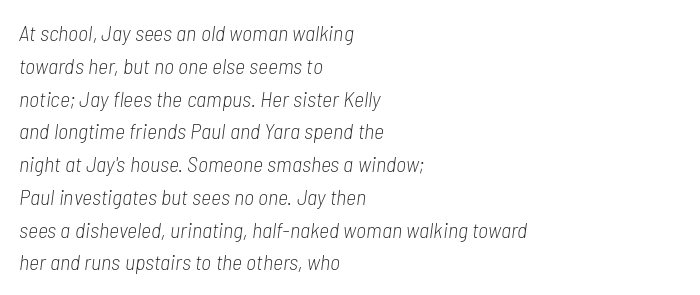
The image shows 22 px text type, italic (leaning right); set left-aligned, normal line spacing (1.49x), normal letter spacing, not underlined.
